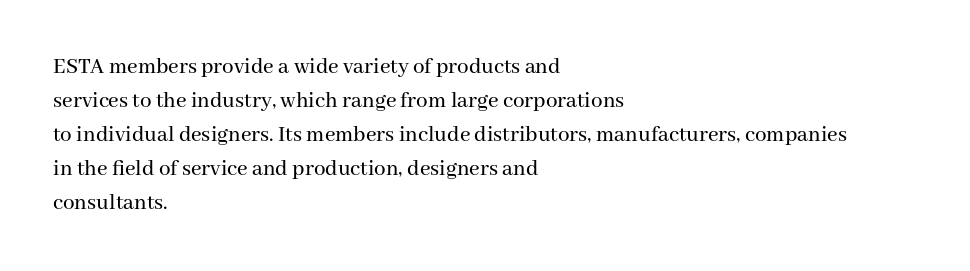
Clear beneath every line of the passage. Notice how descenders clear the ascenders below comfortably — that's standard leading. In terms of letterspacing, this is plain default setting. The lettering stays uniformly vertical, giving the passage a roman look. The lines in this sample share a left origin and differ only in where they stop.
